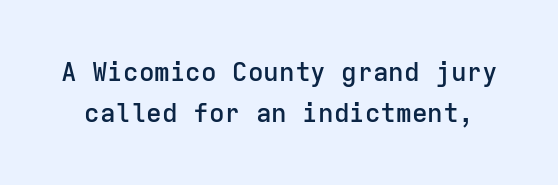
Compared with typical body copy, the letter spacing here is the same. Normally led — the rows are evenly, conventionally spaced. Emphasis by weight is partial: semibold. The lettering holds an erect, upright posture throughout. A clean baseline with only descenders dipping below it.
